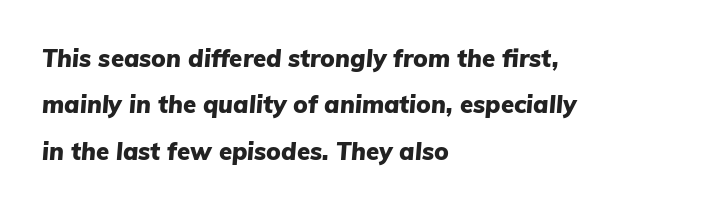
The image shows 24 px bold type, italic (leaning right); set left-aligned, loose line spacing (1.93x), normal letter spacing, not underlined.
